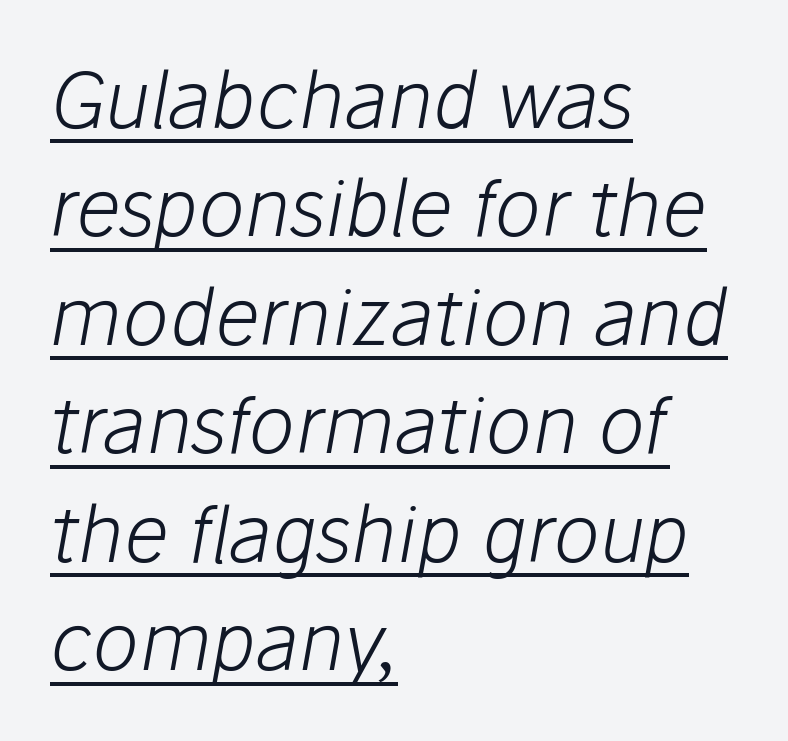
The image shows 78 px light type, italic (leaning right); set left-aligned, normal line spacing (1.39x), normal letter spacing, underlined; low stroke contrast and a medium x-height.
